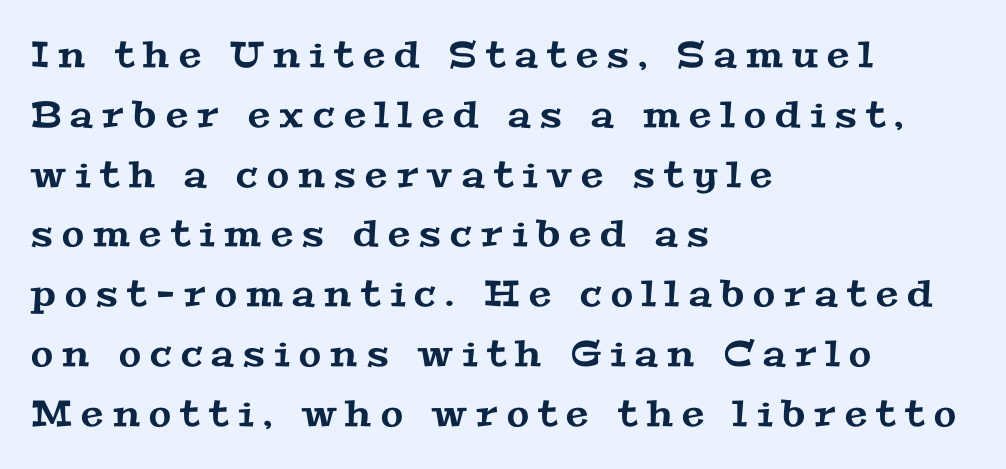
The image shows 36 px wide serif type; set left-aligned, normal line spacing (1.66x), unusually wide letter spacing (+0.26 em), not underlined; medium stroke contrast and a medium x-height.
